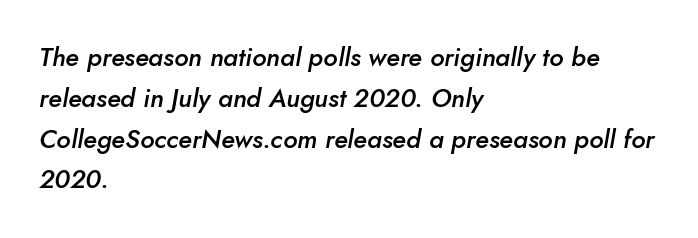
{"italic": "yes", "lean": "right", "slant_degrees": 10, "bold": "semi", "underline": "no", "align": "left", "line_spacing": "normal", "line_spacing_ratio": 1.57, "letter_spacing": "normal", "letter_spacing_em": 0.0, "glyph_px": 26}
